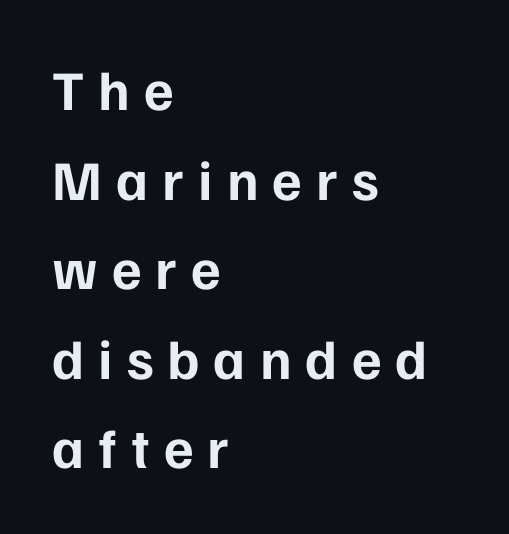
The rendering uses natural spacing where letterforms have individual widths. Unlike italic type, these characters show no tilt at all. In terms of leading, this rendering sits right in the middle. Notice how thick the strokes are: this is what a full bold looks like. Which margin do the lines hug? The left one — the right edge is uneven. Typographically, this falls in the sans-serif category.
